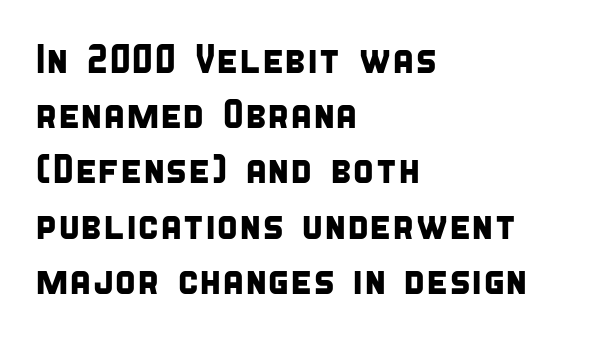
The space beneath each line is pristine and unruled. Each letter's strokes conclude bluntly, with no projecting serifs. The rag falls on the right side of this text block. Proportional: the letters do not fall into vertical columns. This rendering leaves character spacing at its baseline value.
